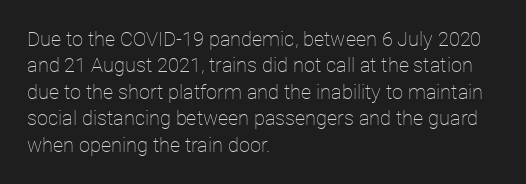
Q: Is the text bold? A: No.
Q: Is the text italic (slanted)? A: No, it is upright.
Q: Is the text underlined? A: No.
Q: How is the paragraph aligned? A: Left-aligned.
Q: Is the spacing between letters normal or unusually wide? A: Normal.
Q: Is the spacing between lines tight, normal or loose? A: Normal.
